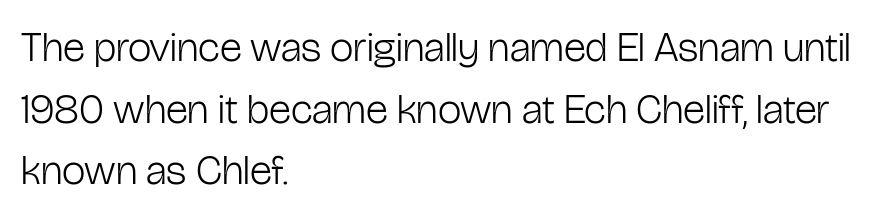
{"serif": "no", "italic": "no", "bold": "no", "weight": "light", "width": "condensed", "stroke_contrast": "low", "x_height": "medium", "monospaced": "no", "underline": "no", "align": "left", "line_spacing": "normal", "line_spacing_ratio": 1.47, "letter_spacing": "normal", "letter_spacing_em": 0.0, "glyph_px": 42}
